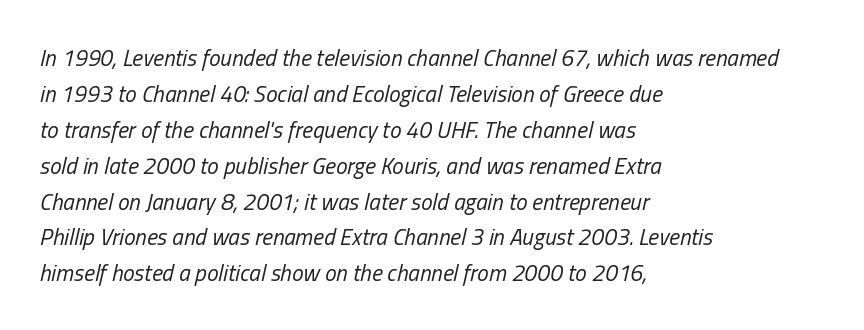
{"italic": "yes", "lean": "right", "slant_degrees": 13, "bold": "no", "underline": "no", "align": "left", "line_spacing": "normal", "line_spacing_ratio": 1.56, "letter_spacing": "normal", "letter_spacing_em": 0.0, "glyph_px": 23}
